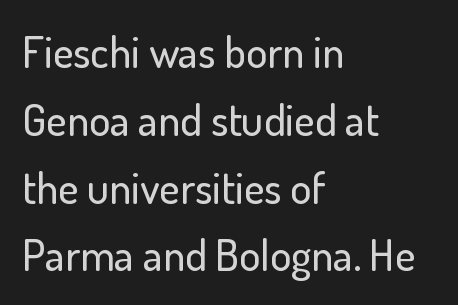
Q: Is the text italic (slanted)? A: No, it is upright.
Q: Is the typeface a serif or a sans-serif typeface? A: Sans-serif.
Q: Is the text underlined? A: No.
Q: How is the paragraph aligned? A: Left-aligned.
Q: Is the spacing between letters normal or unusually wide? A: Normal.
Q: Is the spacing between lines tight, normal or loose? A: Normal.
Q: Width (condensed, normal, or wide)? A: Normal.
Q: Stroke contrast? A: Low.
Q: x-height? A: Small.
Q: Monospaced? A: No.
